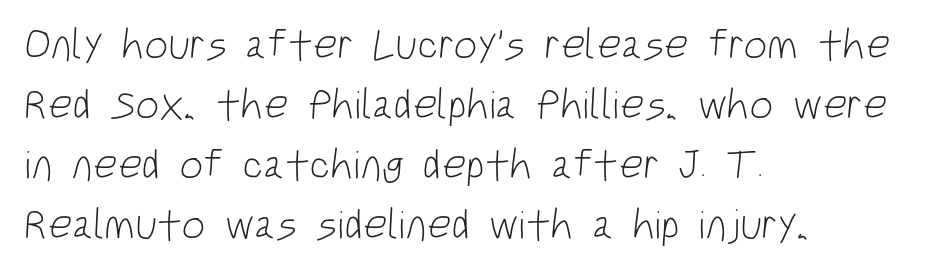
The image shows 42 px light, condensed sans-serif type; set left-aligned, normal line spacing (1.43x), normal letter spacing, not underlined; low stroke contrast and a large x-height.
